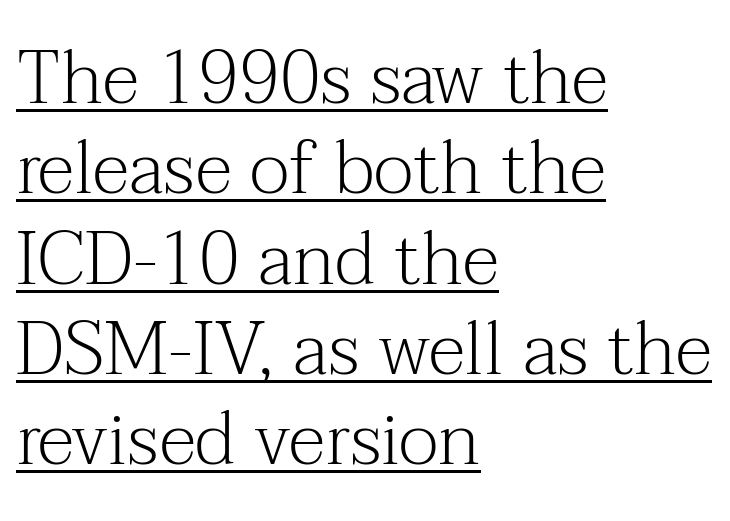
The horizontal fit of the characters is conventional and even. Type style note: has serifs. Reading down the block, your eye returns to a fixed left position each line. The rendering uses natural spacing where letterforms have individual widths. The specimen reads as upright at a glance.
